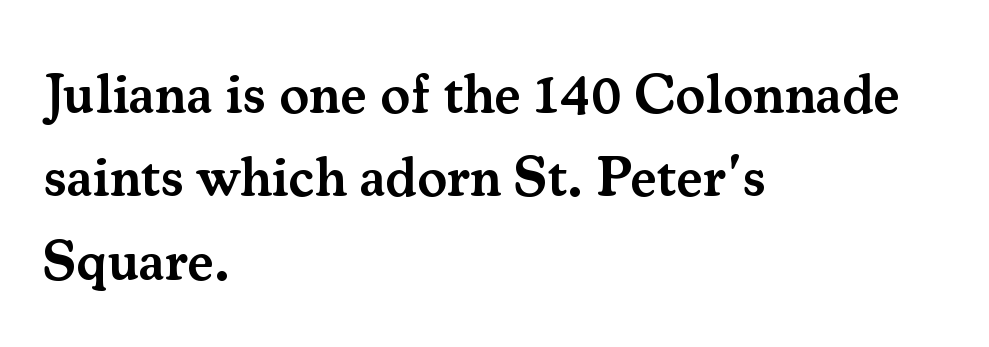
{"serif": "yes", "italic": "no", "bold": "semi", "weight": "semibold", "width": "normal", "stroke_contrast": "medium", "x_height": "small", "monospaced": "no", "underline": "no", "align": "left", "line_spacing": "normal", "line_spacing_ratio": 1.49, "letter_spacing": "normal", "letter_spacing_em": 0.0, "glyph_px": 56}
